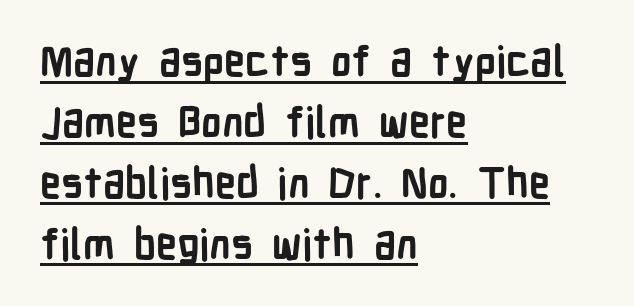
Q: Is the text bold? A: Yes.
Q: Is the text italic (slanted)? A: No, it is upright.
Q: Is the typeface a serif or a sans-serif typeface? A: Sans-serif.
Q: Is the text underlined? A: Yes.
Q: How is the paragraph aligned? A: Left-aligned.
Q: Is the spacing between letters normal or unusually wide? A: Normal.
Q: Is the spacing between lines tight, normal or loose? A: Normal.
Q: Width (condensed, normal, or wide)? A: Condensed.
Q: Stroke contrast? A: Low.
Q: x-height? A: Medium.
Q: Monospaced? A: No.
